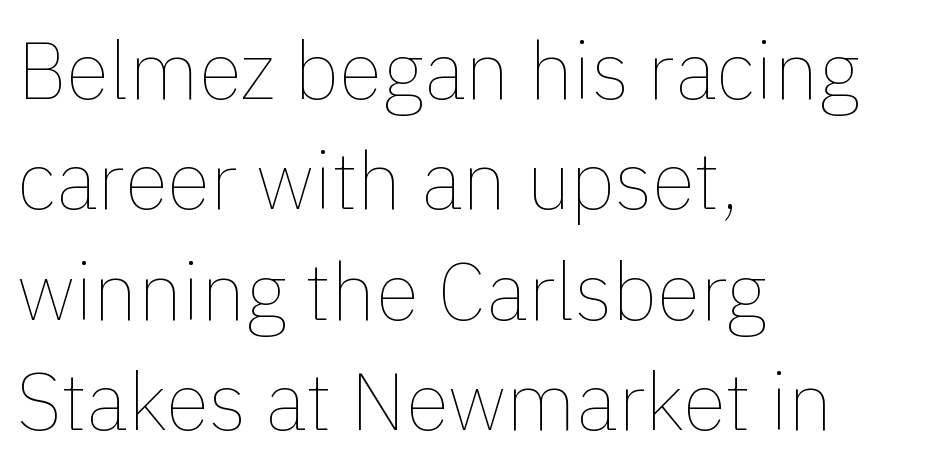
{"italic": "no", "bold": "no", "weight": "thin", "width": "normal", "x_height": "medium", "monospaced": "no", "underline": "no", "align": "left", "line_spacing": "normal", "line_spacing_ratio": 1.38, "letter_spacing": "normal", "letter_spacing_em": 0.0, "glyph_px": 80}
